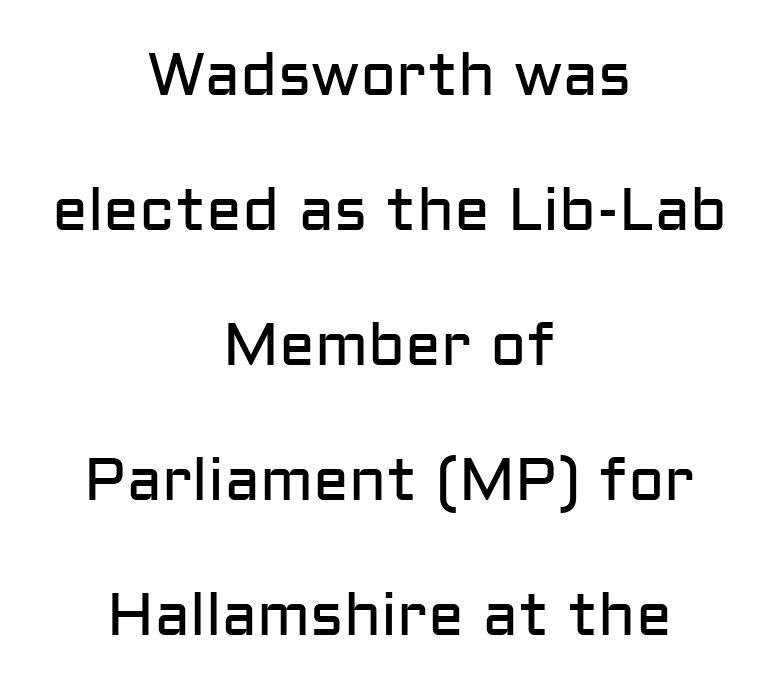
A great deal of white space separates one row of letters from the next. Unlike a traditional serif, this face leaves its strokes unadorned. Ink coverage per letter is moderate at most. What stands out about the letter spacing? Nothing — it is the standard amount. Letters rest on an invisible, unmarked baseline. A student would call this center alignment; a typographer would say set centered.
